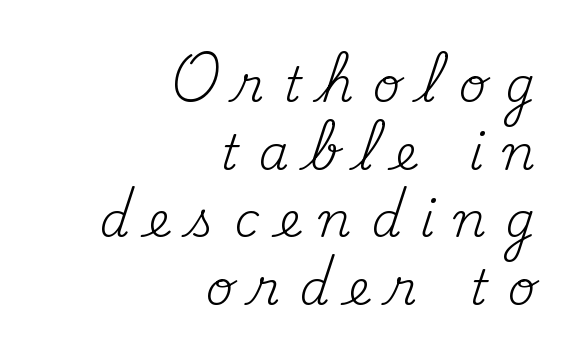
{"serif": "yes", "bold": "no", "weight": "regular", "width": "normal", "stroke_contrast": "medium", "x_height": "small", "monospaced": "no", "underline": "no", "align": "right", "line_spacing": "normal", "line_spacing_ratio": 1.41, "letter_spacing": "wide", "letter_spacing_em": 0.4, "glyph_px": 48}
